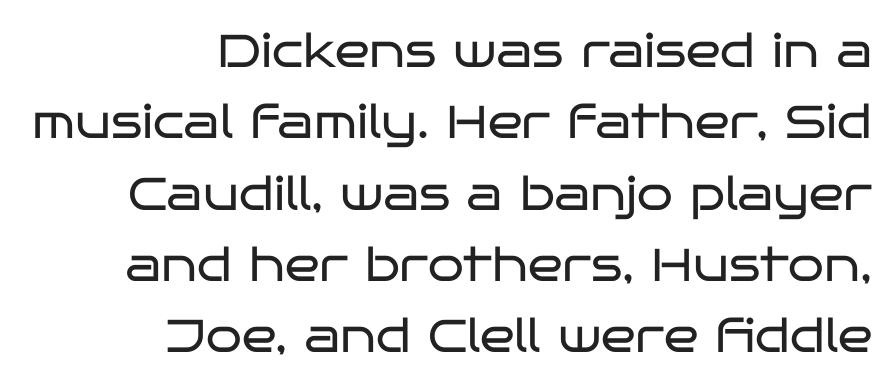
The image shows 46 px regular-weight, wide sans-serif type, upright; set right-aligned, normal line spacing (1.55x), normal letter spacing, not underlined; low stroke contrast and a large x-height.
